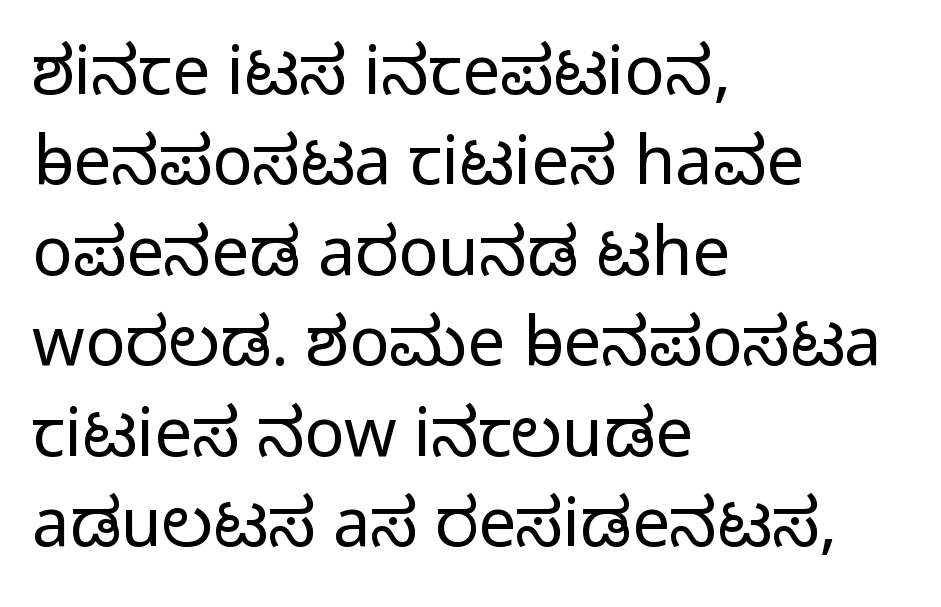
The weight would be labelled regular, book, light, or lighter still. Nobody touched the tracking dial on this one. Posture: straight, roman, zero tilt. Horizontal bands of white between lines are of average thickness. Decoration check: the copy has no underline.
